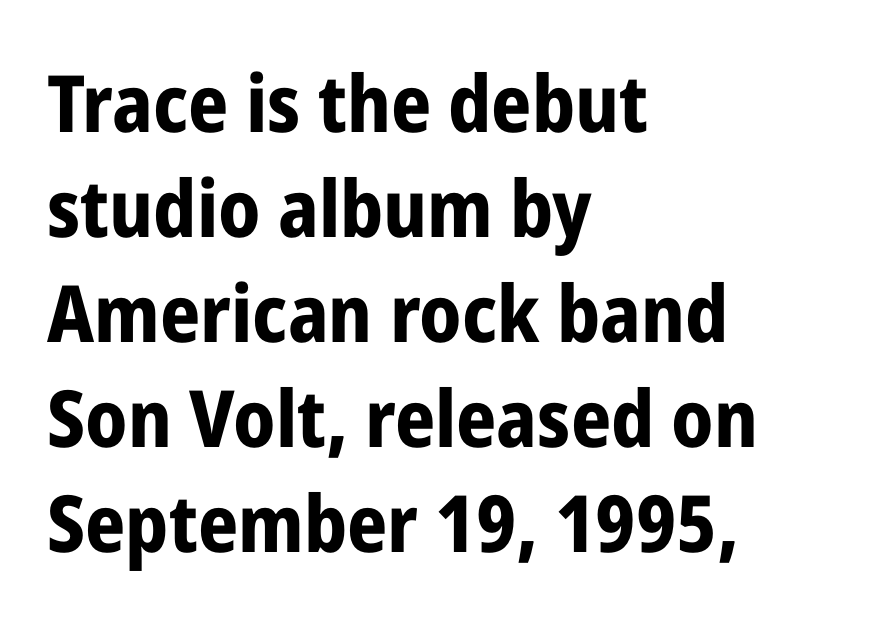
Heft: maximum for text — a bold. Proportional: the letters do not fall into vertical columns. Quick note: interline space is typical. In terms of posture, this sample is upright. Decoration check: the copy has no underline.
